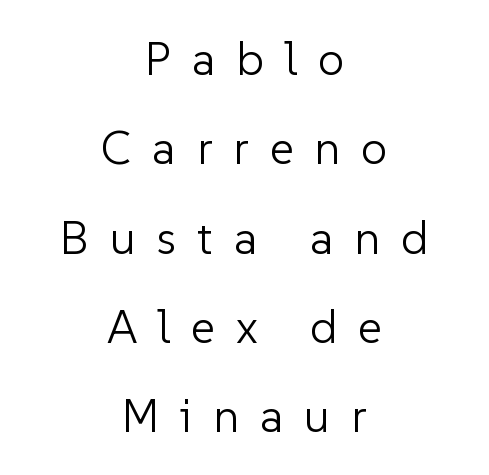
The image shows 47 px light sans-serif type, upright; set centered, loose line spacing (1.9x), unusually wide letter spacing (+0.44 em), not underlined; low stroke contrast and a medium x-height.
